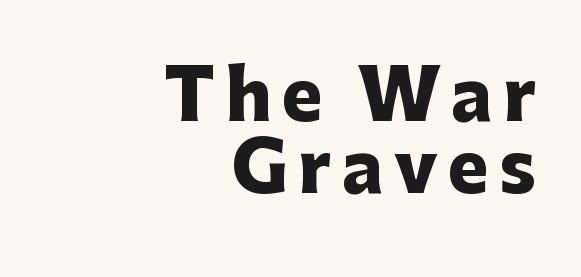
The image shows 69 px heavy sans-serif type, upright; set right-aligned, tight line spacing (1.04x), not underlined; low stroke contrast and a medium x-height.
